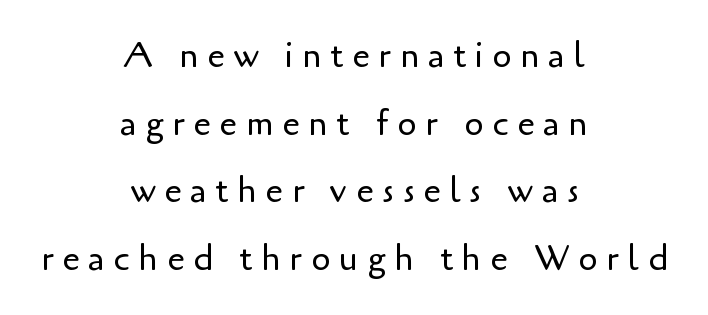
The image shows 35 px regular-weight sans-serif type, upright; set centered, loose line spacing (1.93x), unusually wide letter spacing (+0.25 em), not underlined; low stroke contrast and a small x-height.
